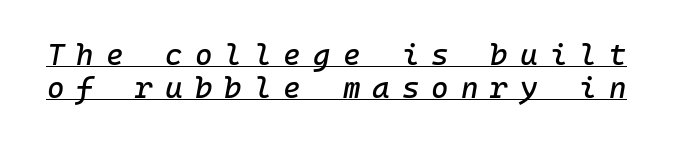
Q: Is the text italic (slanted)? A: Yes, it leans right by about 10 degrees.
Q: Is the text underlined? A: Yes.
Q: Is the spacing between letters normal or unusually wide? A: Unusually wide.
Q: Is the spacing between lines tight, normal or loose? A: Tight.
Q: Width (condensed, normal, or wide)? A: Normal.
Q: Stroke contrast? A: Low.
Q: x-height? A: Medium.
